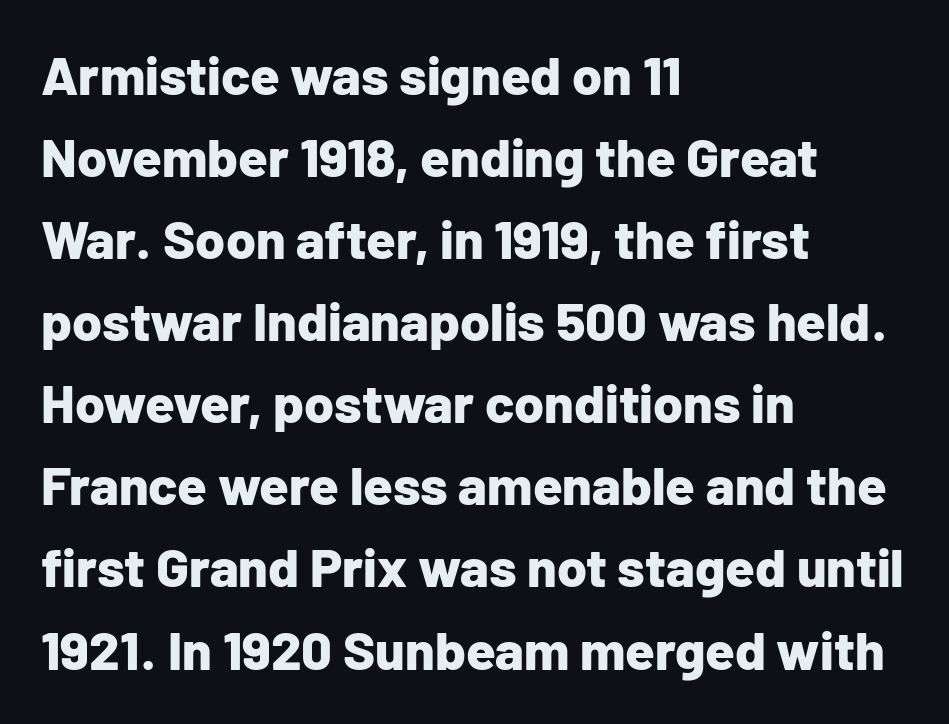
{"serif": "no", "italic": "no", "bold": "yes", "weight": "bold", "width": "normal", "stroke_contrast": "low", "x_height": "medium", "monospaced": "no", "underline": "no", "align": "left", "line_spacing": "normal", "line_spacing_ratio": 1.52, "letter_spacing": "normal", "letter_spacing_em": 0.0, "glyph_px": 54}
